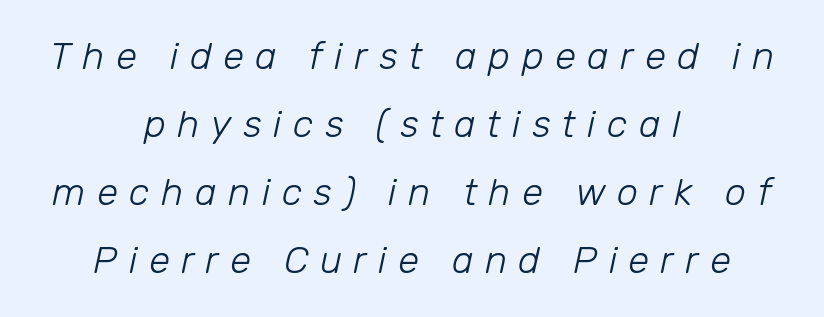
Q: Is the text bold? A: No.
Q: Is the text italic (slanted)? A: Yes, it leans right by about 12 degrees.
Q: Is the text underlined? A: No.
Q: How is the paragraph aligned? A: Centered.
Q: Is the spacing between letters normal or unusually wide? A: Unusually wide.
Q: Width (condensed, normal, or wide)? A: Normal.
Q: Stroke contrast? A: Low.
Q: x-height? A: Medium.
Q: Monospaced? A: No.
